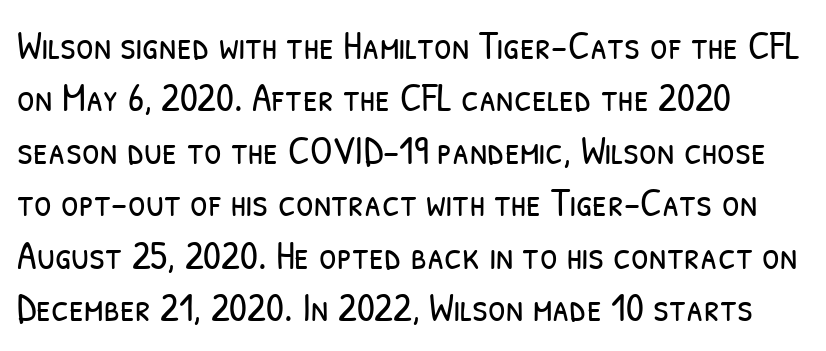
The image shows 40 px light, condensed sans-serif type; set normal line spacing (1.31x), normal letter spacing, not underlined; low stroke contrast and a medium x-height.
